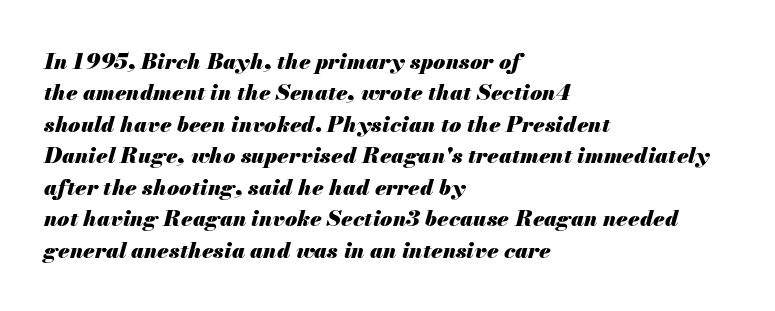
{"italic": "yes", "lean": "right", "slant_degrees": 13, "bold": "yes", "underline": "no", "align": "left", "line_spacing": "normal", "line_spacing_ratio": 1.43, "letter_spacing": "normal", "letter_spacing_em": 0.0, "glyph_px": 22}
